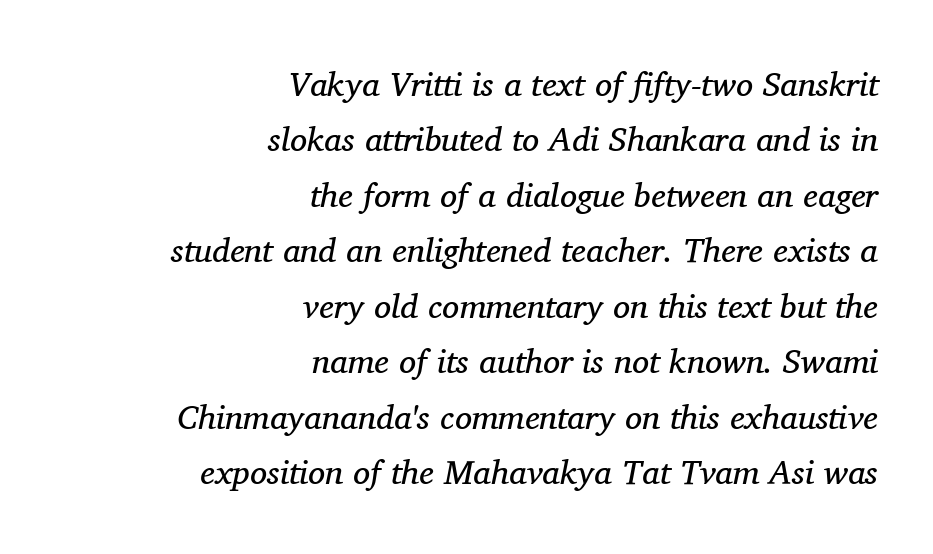
{"serif": "yes", "italic": "yes", "lean": "right", "slant_degrees": 11, "bold": "no", "weight": "regular", "width": "normal", "stroke_contrast": "medium", "x_height": "medium", "monospaced": "no", "underline": "no", "align": "right", "line_spacing": "normal", "line_spacing_ratio": 1.63, "letter_spacing": "normal", "letter_spacing_em": 0.0, "glyph_px": 34}
